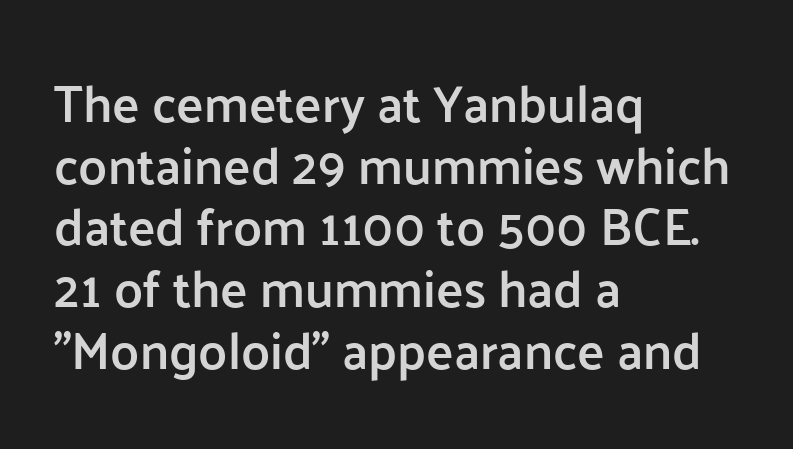
The image shows 51 px semibold sans-serif type, upright; set left-aligned, line spacing 1.21x, normal letter spacing, not underlined; low stroke contrast and a medium x-height.
